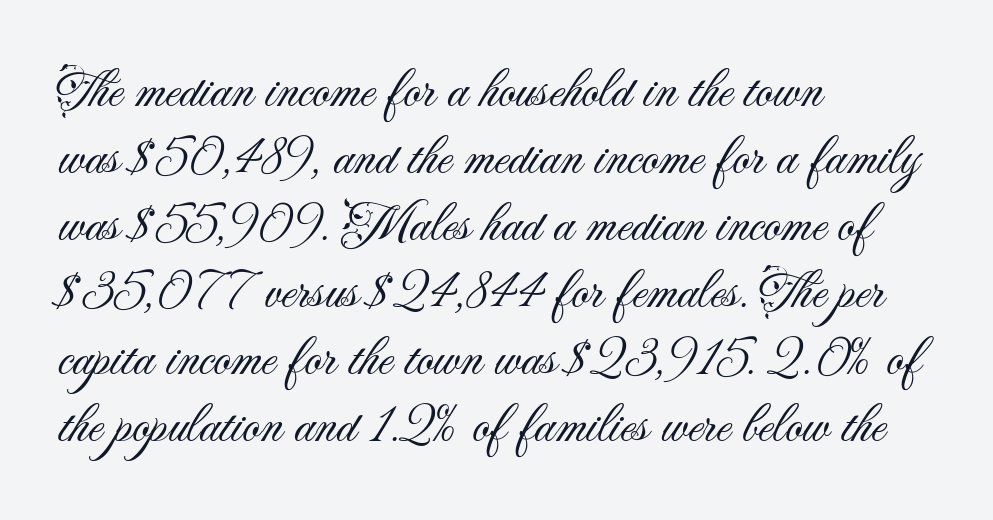
The image shows 54 px light sans-serif type; set left-aligned, line spacing 1.24x, normal letter spacing, not underlined; medium stroke contrast and a small x-height.
